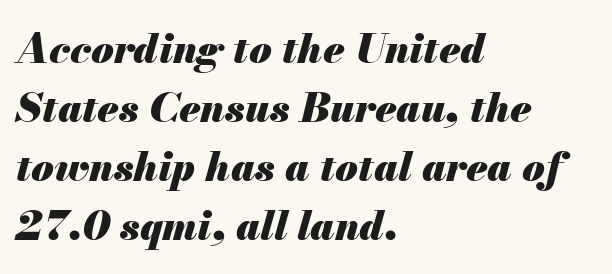
The image shows 41 px heavy type, italic (leaning right); set left-aligned, normal line spacing (1.44x), normal letter spacing, not underlined; medium stroke contrast and a small x-height.
